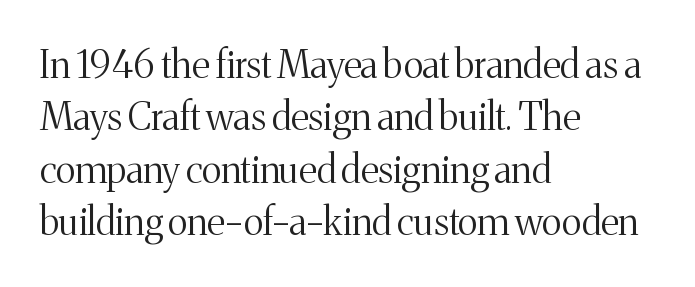
{"serif": "yes", "italic": "no", "bold": "no", "weight": "light", "width": "normal", "stroke_contrast": "medium", "x_height": "medium", "monospaced": "no", "underline": "no", "align": "left", "line_spacing": "normal", "line_spacing_ratio": 1.38, "letter_spacing": "normal", "letter_spacing_em": 0.0, "glyph_px": 38}
